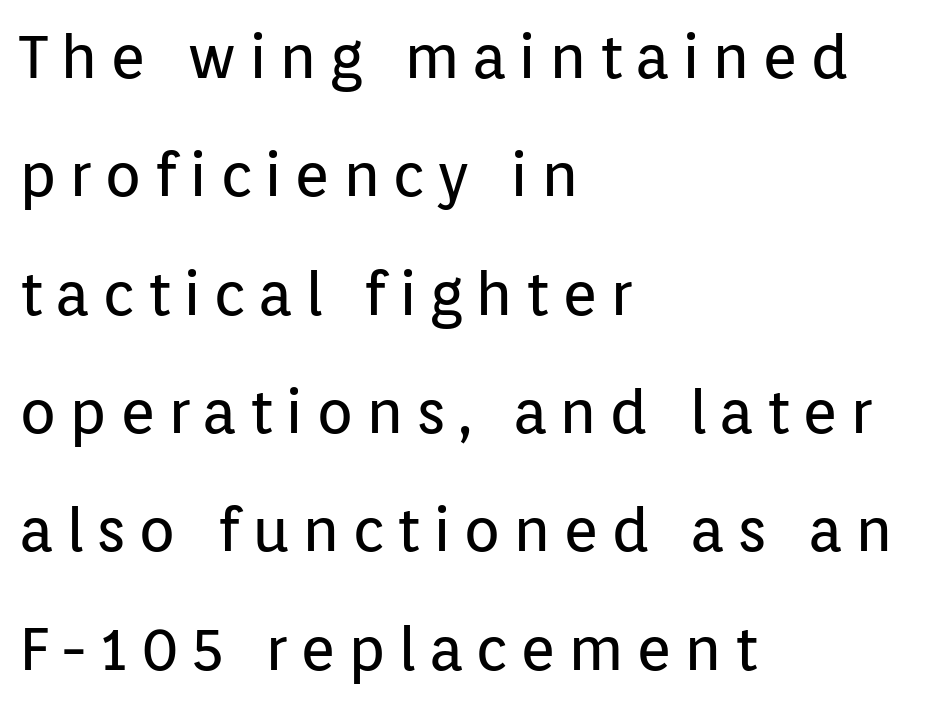
Descender tails drop into unmarked territory. Display-style spreading of the glyphs; the letterfit is very open. Ascenders rise straight up at ninety degrees. The letters advance in unequal steps, a hallmark of proportional type.
